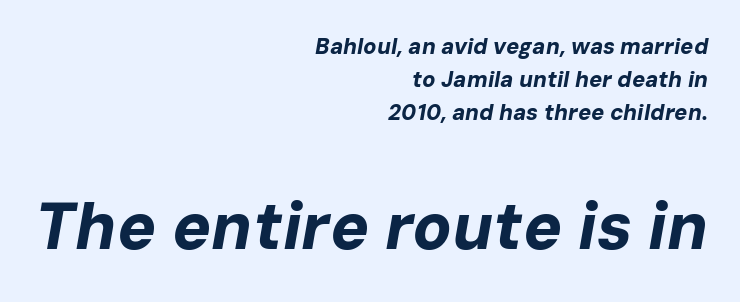
Typesetter's note: full bold, strokes at maximum text heaviness. Proportional: the letters do not fall into vertical columns. The typesetter chose a ragged-left arrangement here. The foot of each line stays bare and open. Notice how the stems are inclined rather than vertical — that's the hallmark of italics. The tracking reads as untouched default to a designer's eye.
